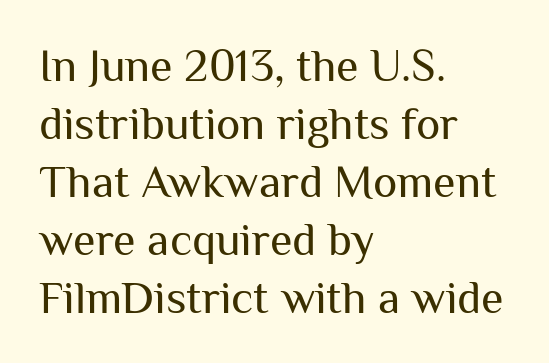
The image shows 46 px regular-weight sans-serif type, upright; set left-aligned, normal line spacing (1.26x), normal letter spacing, not underlined; medium stroke contrast and a medium x-height.
